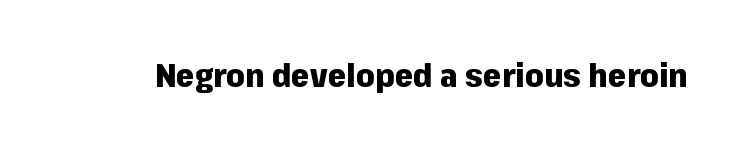
The letters advance in unequal steps, a hallmark of proportional type. Serifs: no, the terminals of the letterforms are clean. The lettering stays uniformly vertical, giving the passage a roman look. How are the letters spaced? Ordinarily, with no added tracking. Only glyphs here, with clear space below each row.
